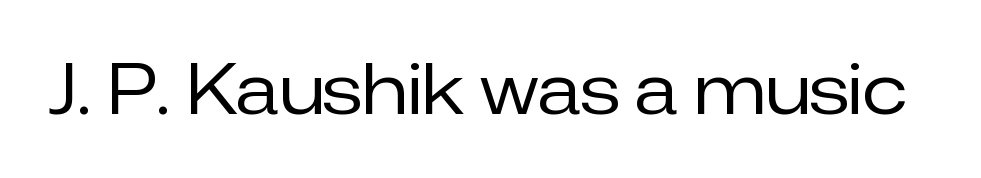
Q: Is the text bold? A: No.
Q: Is the text italic (slanted)? A: No, it is upright.
Q: Is the typeface a serif or a sans-serif typeface? A: Sans-serif.
Q: Is the text underlined? A: No.
Q: Is the spacing between letters normal or unusually wide? A: Normal.
Q: Width (condensed, normal, or wide)? A: Normal.
Q: Stroke contrast? A: Low.
Q: x-height? A: Medium.
Q: Monospaced? A: No.
